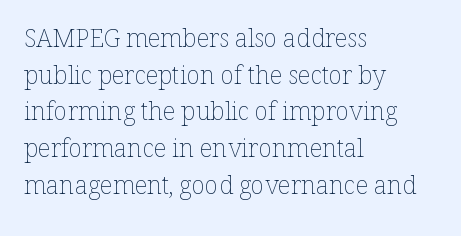
{"italic": "no", "bold": "no", "underline": "no", "align": "left", "line_spacing": "normal", "line_spacing_ratio": 1.47, "letter_spacing": "normal", "letter_spacing_em": 0.0, "glyph_px": 25}
